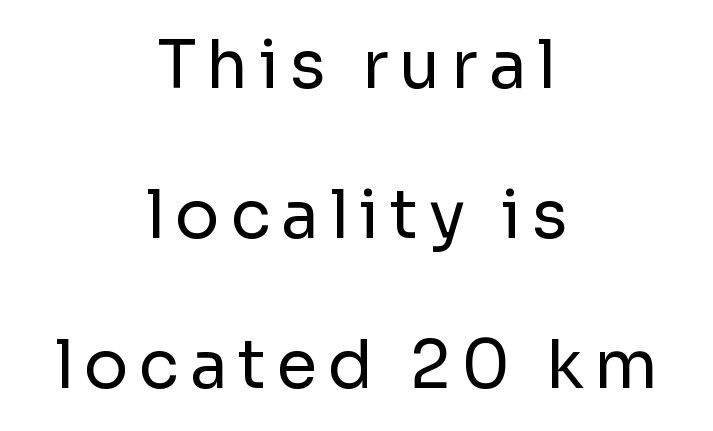
Q: Is the text bold? A: No.
Q: Is the text italic (slanted)? A: No, it is upright.
Q: Is the typeface a serif or a sans-serif typeface? A: Sans-serif.
Q: Is the text underlined? A: No.
Q: How is the paragraph aligned? A: Centered.
Q: Is the spacing between lines tight, normal or loose? A: Loose.
Q: Width (condensed, normal, or wide)? A: Normal.
Q: Stroke contrast? A: Low.
Q: x-height? A: Medium.
Q: Monospaced? A: No.
